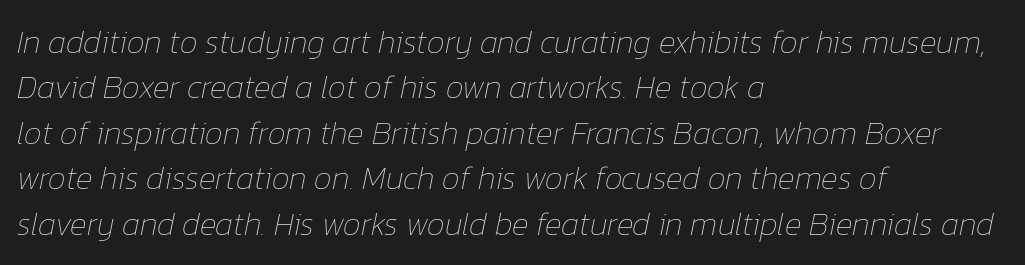
{"italic": "yes", "lean": "right", "slant_degrees": 12, "bold": "no", "weight": "thin", "width": "normal", "stroke_contrast": "low", "x_height": "medium", "monospaced": "no", "underline": "no", "align": "left", "line_spacing": "normal", "line_spacing_ratio": 1.42, "letter_spacing": "normal", "letter_spacing_em": 0.0, "glyph_px": 32}
